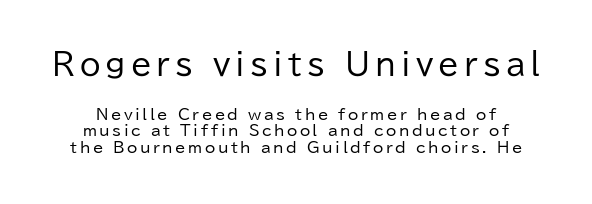
Are there feet on the stems? There aren't — it's a sans. The line-height multiplier appears low, near solid setting. The specimen reads as upright at a glance. Note the varied advance widths — an 'i' is clearly narrower than an 'm'. Any mark beneath the type? The region is blank. Stems here are at most as thick as an everyday book face.
